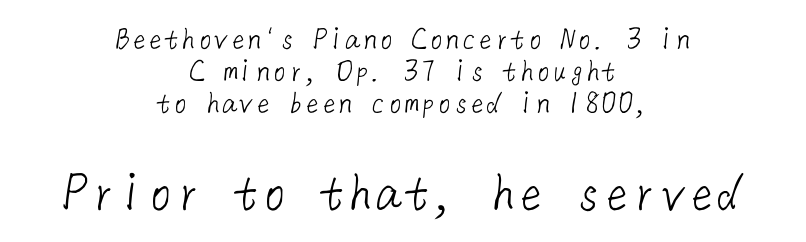
Character size in the trailing block exceeds that of the leading block. Unbolded letterforms with no extra heft. Notice how descenders almost collide with the ascenders below — that's tight leading. Descenders hang freely into open space.
